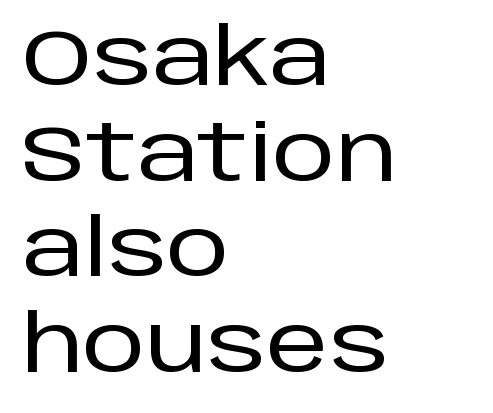
Q: Is the text italic (slanted)? A: No, it is upright.
Q: Is the typeface a serif or a sans-serif typeface? A: Sans-serif.
Q: Is the text underlined? A: No.
Q: How is the paragraph aligned? A: Left-aligned.
Q: Is the spacing between letters normal or unusually wide? A: Normal.
Q: Width (condensed, normal, or wide)? A: Normal.
Q: Stroke contrast? A: Low.
Q: x-height? A: Large.
Q: Monospaced? A: No.
